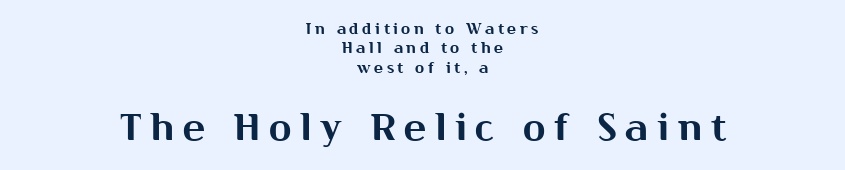
The rendering uses natural spacing where letterforms have individual widths. The paragraph shown floats in the horizontal middle. These lines sit exactly where default settings would place them. Compared with typical body copy, the letter spacing here is much looser.
